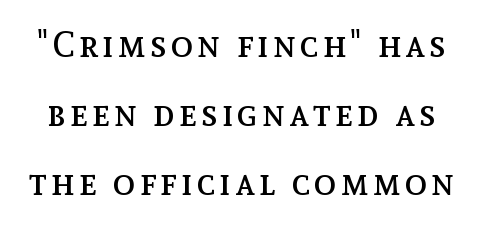
Q: Is the text bold? A: No.
Q: Is the text italic (slanted)? A: No, it is upright.
Q: Is the text underlined? A: No.
Q: Width (condensed, normal, or wide)? A: Normal.
Q: x-height? A: Medium.
Q: Monospaced? A: No.
